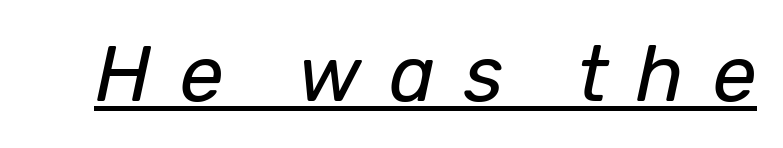
{"italic": "yes", "lean": "right", "slant_degrees": 12, "bold": "no", "weight": "regular", "width": "normal", "stroke_contrast": "low", "x_height": "medium", "monospaced": "no", "underline": "yes", "letter_spacing": "wide", "letter_spacing_em": 0.35, "glyph_px": 79}
